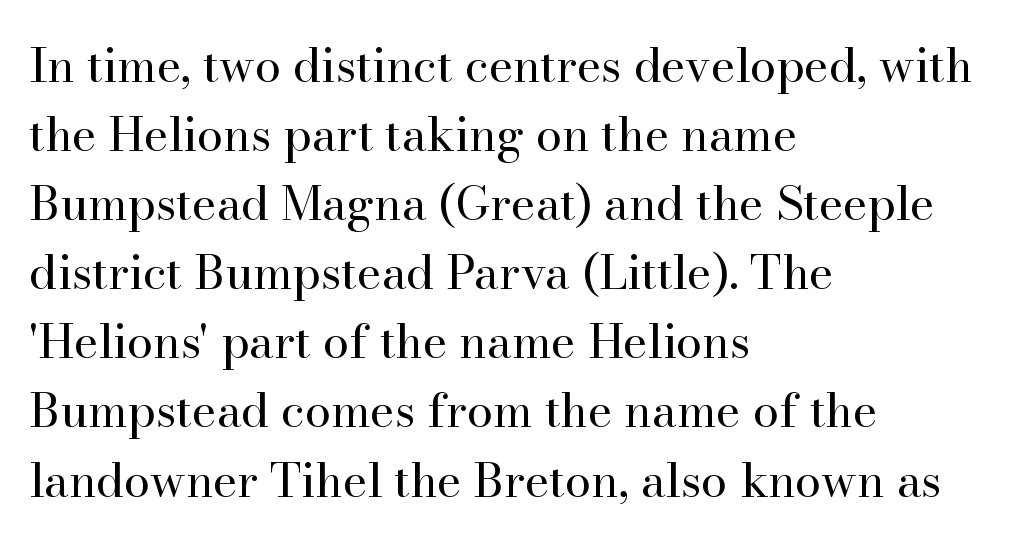
The image shows 47 px regular-weight serif type, upright; set left-aligned, normal line spacing (1.47x), normal letter spacing, not underlined; high stroke contrast and a small x-height.
